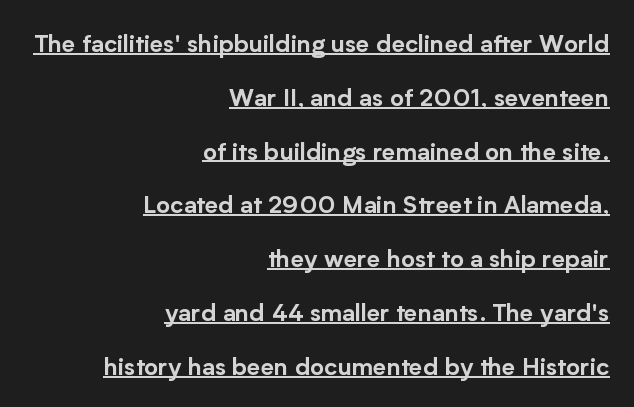
Q: Is the text italic (slanted)? A: No, it is upright.
Q: Is the text underlined? A: Yes.
Q: How is the paragraph aligned? A: Right-aligned.
Q: Is the spacing between letters normal or unusually wide? A: Normal.
Q: Is the spacing between lines tight, normal or loose? A: Loose.
